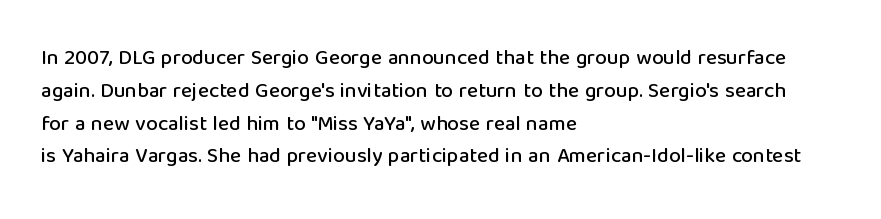
Q: Is the text italic (slanted)? A: No, it is upright.
Q: Is the text underlined? A: No.
Q: How is the paragraph aligned? A: Left-aligned.
Q: Is the spacing between letters normal or unusually wide? A: Normal.
Q: Is the spacing between lines tight, normal or loose? A: Normal.
